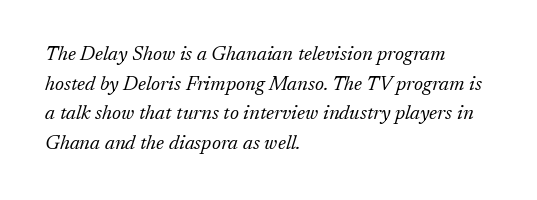
The line-height multiplier appears to be the usual default. Look at the tracking — it's just the regular setting, nothing added. Underlining? Definitely not there. The letters look calm and open, with moderate or lighter stems. Visually the block forms a straight wall on the left and a jagged coastline on the right. Notice how the stems are inclined rather than vertical — that's the hallmark of italics.
